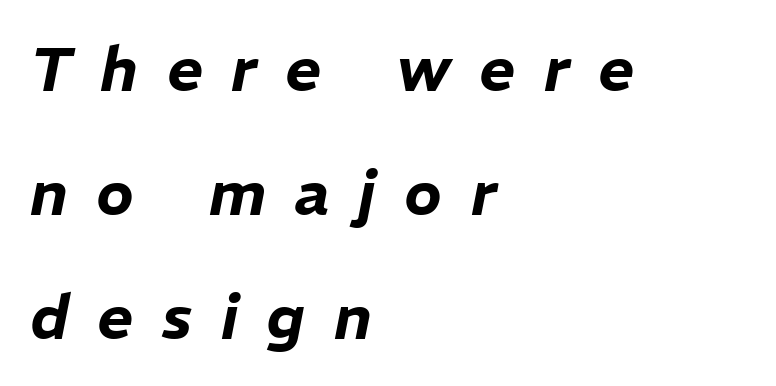
The image shows 62 px text type, italic (leaning right); set left-aligned, loose line spacing (2.0x), unusually wide letter spacing (+0.46 em), not underlined; low stroke contrast and a medium x-height.
